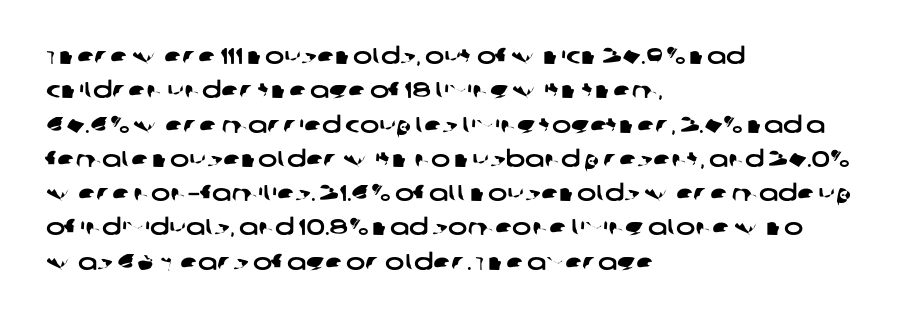
The image shows 23 px text type; set left-aligned, normal line spacing (1.49x), normal letter spacing, not underlined.
